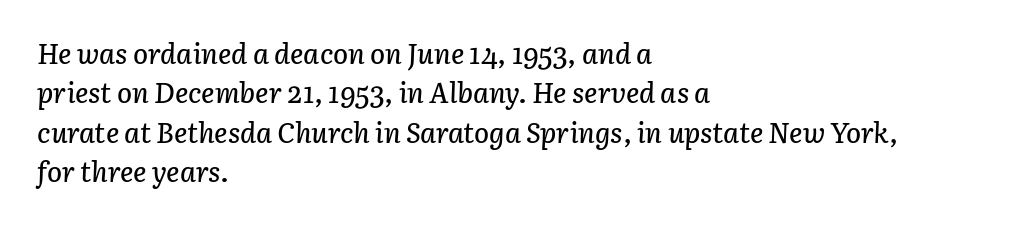
{"italic": "yes", "lean": "right", "slant_degrees": 3, "width": "normal", "stroke_contrast": "low", "x_height": "medium", "monospaced": "no", "underline": "no", "align": "left", "line_spacing": "normal", "line_spacing_ratio": 1.41, "letter_spacing": "normal", "letter_spacing_em": 0.0, "glyph_px": 28}
